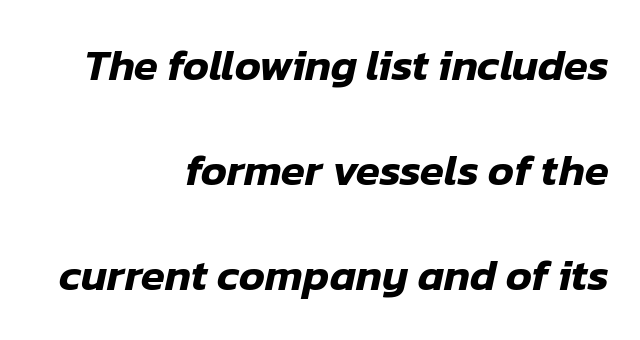
This rendering uses right alignment, leaving the left contour irregular. Rows of type keep a wide berth in the vertical direction. Think of a printed novel: that variable character pitch is what you see here. These lines were composed using italics.
